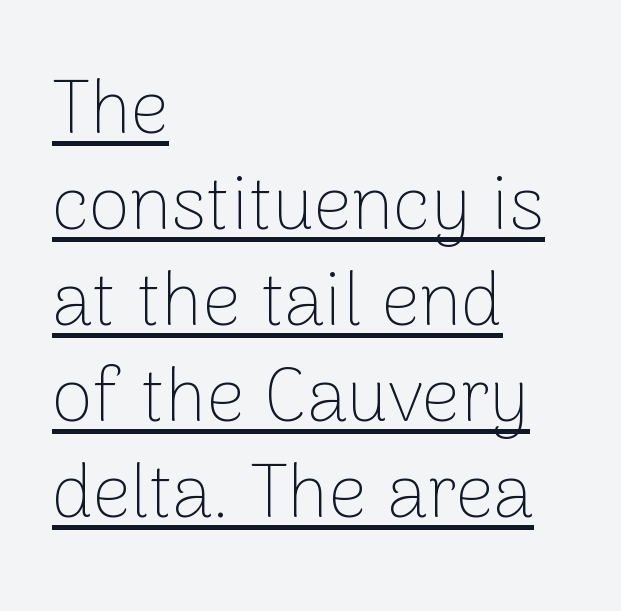
{"serif": "no", "italic": "no", "bold": "no", "weight": "thin", "width": "normal", "stroke_contrast": "low", "x_height": "medium", "monospaced": "no", "underline": "yes", "align": "left", "line_spacing": "normal", "line_spacing_ratio": 1.28, "letter_spacing": "normal", "letter_spacing_em": 0.0, "glyph_px": 75}
